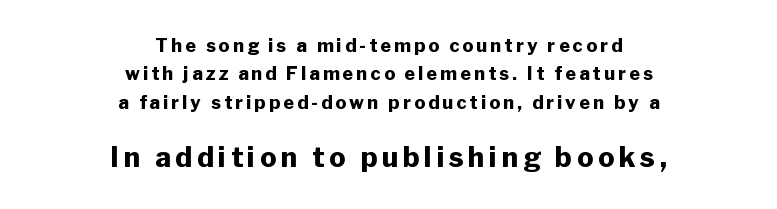
The specimen reads as upright at a glance. These words are printed bold, with thick strokes throughout. The letters in the lower block stand taller than those in the block above. Words float on clear page, feet unadorned.
